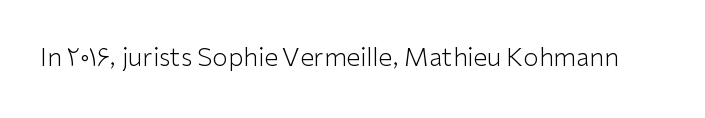
The image shows 25 px text type, upright; set normal letter spacing, not underlined.
